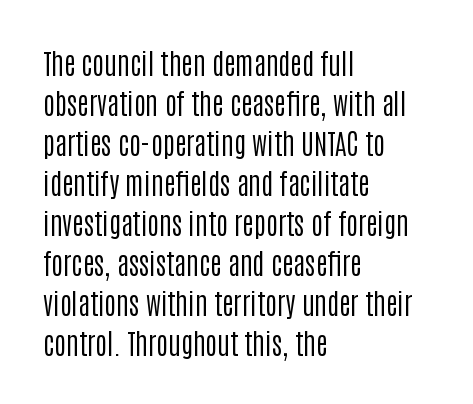
The image shows 28 px regular-weight, condensed sans-serif type, upright; set left-aligned, normal line spacing (1.43x), normal letter spacing, not underlined; low stroke contrast and a large x-height.
